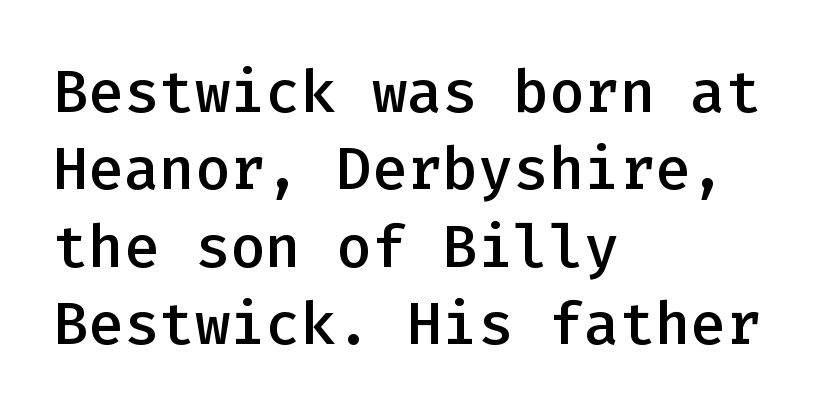
Q: Is the text bold? A: Semi-bold.
Q: Is the text italic (slanted)? A: No, it is upright.
Q: Is the typeface a serif or a sans-serif typeface? A: Sans-serif.
Q: Is the text underlined? A: No.
Q: How is the paragraph aligned? A: Left-aligned.
Q: Is the spacing between letters normal or unusually wide? A: Normal.
Q: Is the spacing between lines tight, normal or loose? A: Normal.
Q: Width (condensed, normal, or wide)? A: Normal.
Q: Stroke contrast? A: Low.
Q: x-height? A: Medium.
Q: Monospaced? A: Yes.
